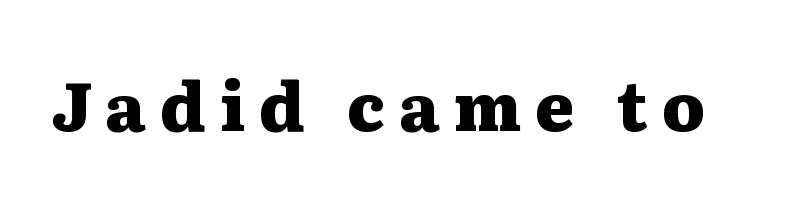
The baseline area is clear. Posture: upright roman. Honestly, the letter spacing is so wide it's the main thing you notice. The face used here is proportionally spaced, like ordinary book or web type. Unlike a clean sans, this face finishes its strokes with serifs. Strokes here are thick enough to call this a true bold.
